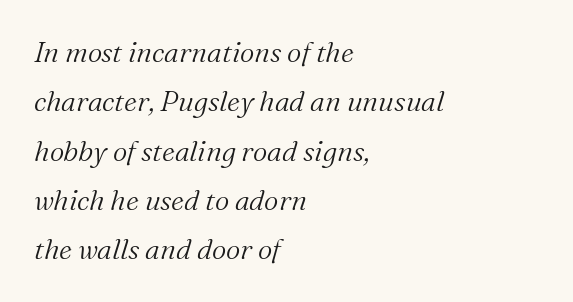
{"serif": "yes", "italic": "yes", "lean": "right", "slant_degrees": 16, "bold": "no", "weight": "light", "width": "normal", "stroke_contrast": "medium", "x_height": "medium", "monospaced": "no", "underline": "no", "align": "left", "line_spacing_ratio": 1.76, "letter_spacing": "normal", "letter_spacing_em": 0.0, "glyph_px": 28}
